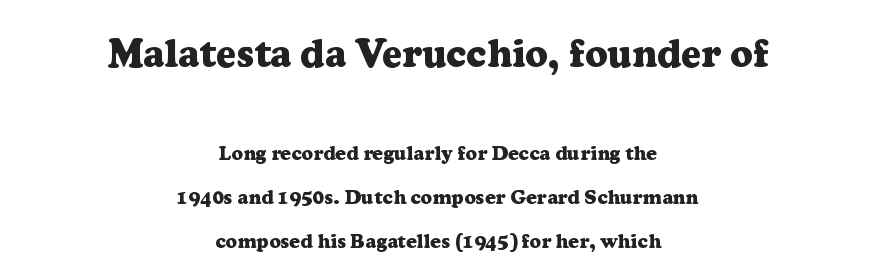
{"serif": "yes", "italic": "no", "bold": "yes", "weight": "heavy", "width": "normal", "stroke_contrast": "low", "x_height": "medium", "monospaced": "no", "underline": "no", "align": "center", "line_spacing": "loose", "line_spacing_ratio": 2.2, "letter_spacing": "normal", "letter_spacing_em": 0.0, "larger_block": "first", "size_ratio": 1.95, "glyph_px": 39}
